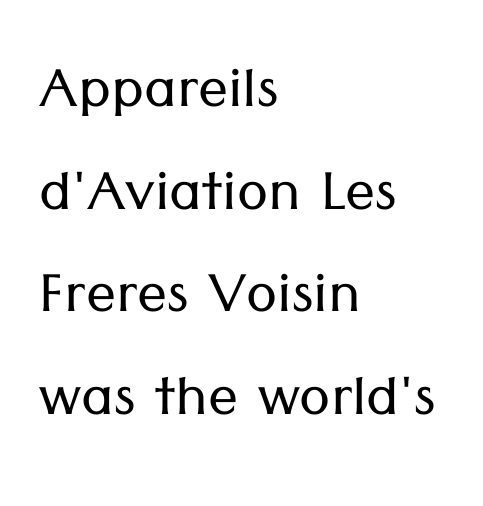
Q: Is the text bold? A: No.
Q: Is the text italic (slanted)? A: No, it is upright.
Q: Is the typeface a serif or a sans-serif typeface? A: Sans-serif.
Q: Is the text underlined? A: No.
Q: How is the paragraph aligned? A: Left-aligned.
Q: Is the spacing between letters normal or unusually wide? A: Normal.
Q: Is the spacing between lines tight, normal or loose? A: Normal.
Q: Width (condensed, normal, or wide)? A: Normal.
Q: Stroke contrast? A: Low.
Q: x-height? A: Medium.
Q: Monospaced? A: No.
